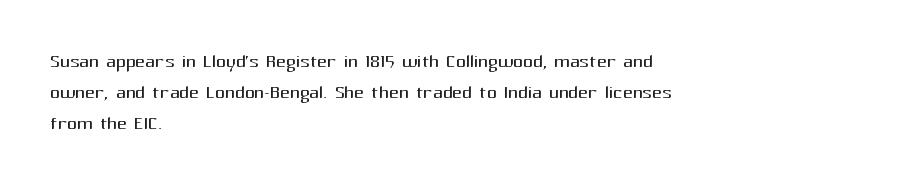
{"italic": "no", "bold": "no", "underline": "no", "align": "left", "line_spacing": "normal", "line_spacing_ratio": 1.29, "letter_spacing": "normal", "letter_spacing_em": 0.0, "glyph_px": 24}
